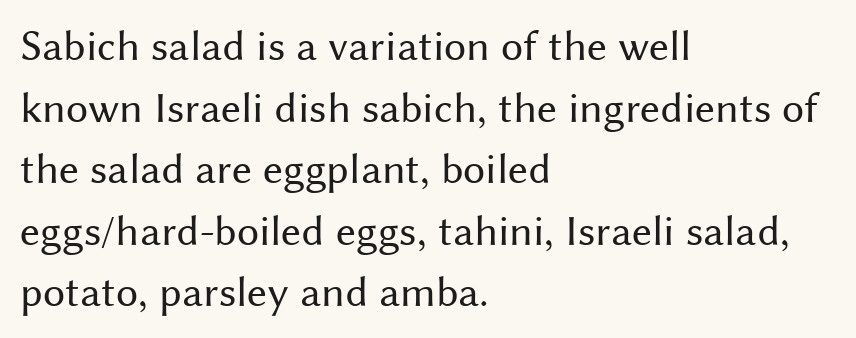
{"serif": "no", "italic": "no", "bold": "no", "weight": "regular", "width": "normal", "stroke_contrast": "medium", "x_height": "medium", "monospaced": "no", "underline": "no", "align": "left", "line_spacing": "normal", "line_spacing_ratio": 1.4, "letter_spacing": "normal", "letter_spacing_em": 0.0, "glyph_px": 44}
